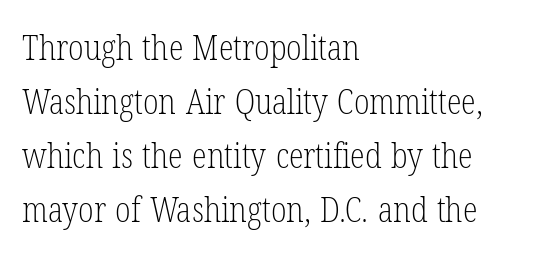
The image shows 34 px light, condensed serif type, upright; set left-aligned, normal line spacing (1.59x), normal letter spacing, not underlined; low stroke contrast and a medium x-height.
